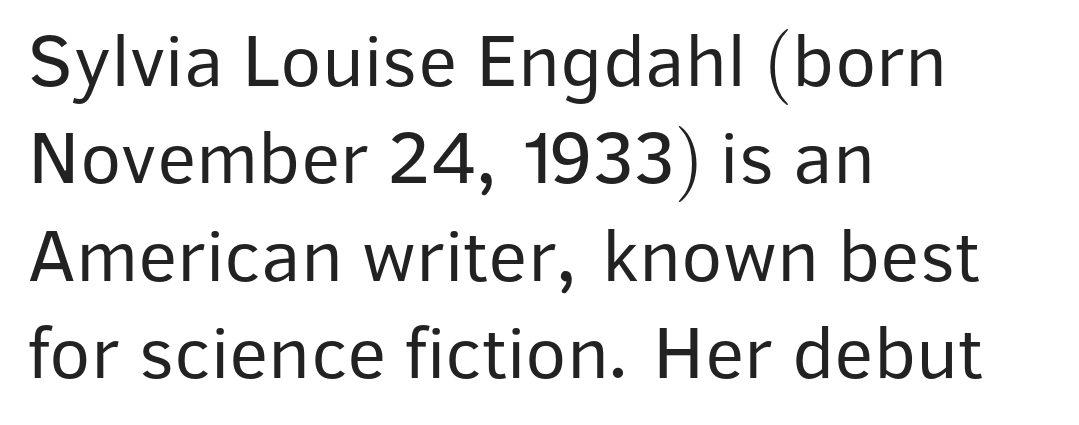
{"serif": "no", "italic": "no", "bold": "no", "weight": "regular", "width": "normal", "stroke_contrast": "low", "x_height": "medium", "monospaced": "no", "underline": "no", "align": "left", "line_spacing": "normal", "line_spacing_ratio": 1.28, "letter_spacing": "normal", "letter_spacing_em": 0.0, "glyph_px": 76}
